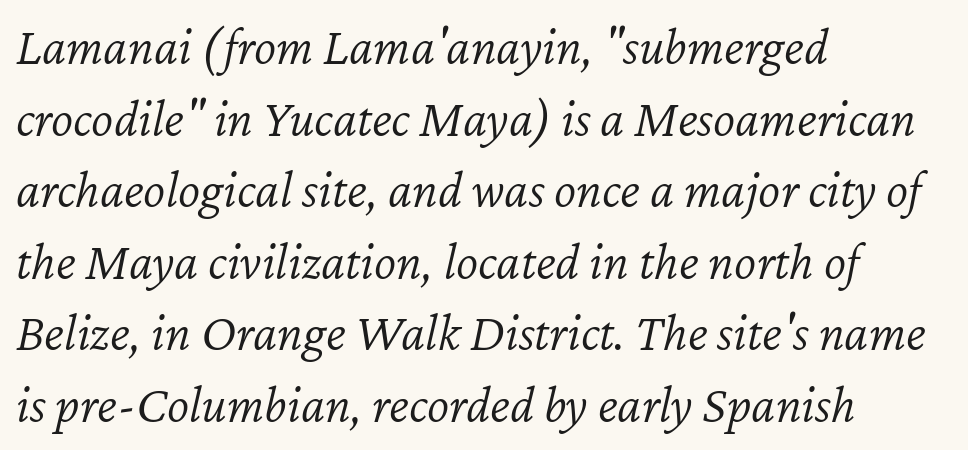
If you drew a ruler down the left edge, every line would touch it. When letters slant like this, we call the style italic. These glyphs show unthickened strokes, regular width or finer. Regarding leading, the lines here are spaced in the standard way. This sample has the flowing, uneven cadence of proportional lettering.
